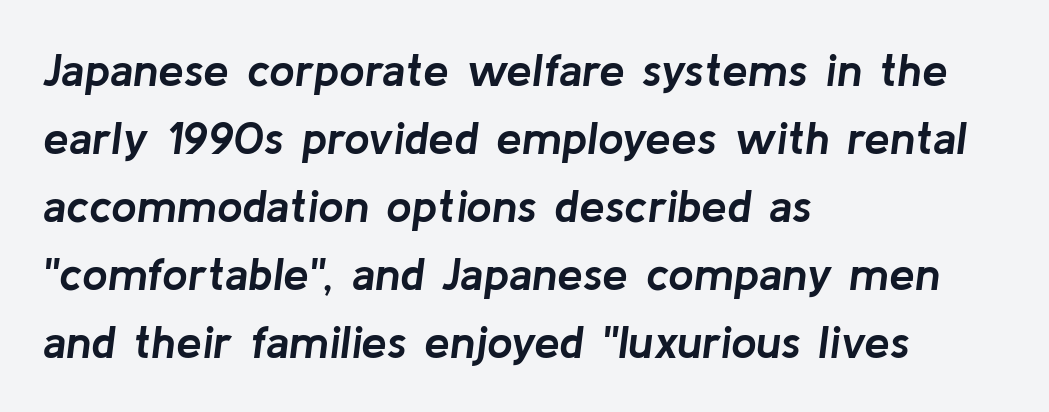
Q: Is the text bold? A: Yes.
Q: Is the text italic (slanted)? A: Yes, it leans right by about 8 degrees.
Q: Is the text underlined? A: No.
Q: How is the paragraph aligned? A: Left-aligned.
Q: Is the spacing between letters normal or unusually wide? A: Normal.
Q: Is the spacing between lines tight, normal or loose? A: Normal.
Q: Width (condensed, normal, or wide)? A: Normal.
Q: Stroke contrast? A: Low.
Q: x-height? A: Medium.
Q: Monospaced? A: No.
